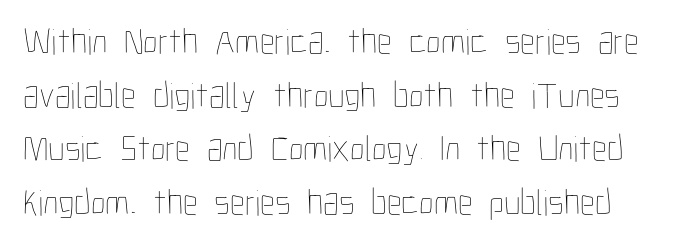
Q: Is the text bold? A: No.
Q: Is the text italic (slanted)? A: No, it is upright.
Q: Is the text underlined? A: No.
Q: Is the spacing between letters normal or unusually wide? A: Normal.
Q: Is the spacing between lines tight, normal or loose? A: Normal.
Q: Width (condensed, normal, or wide)? A: Condensed.
Q: Stroke contrast? A: Low.
Q: x-height? A: Medium.
Q: Monospaced? A: No.
